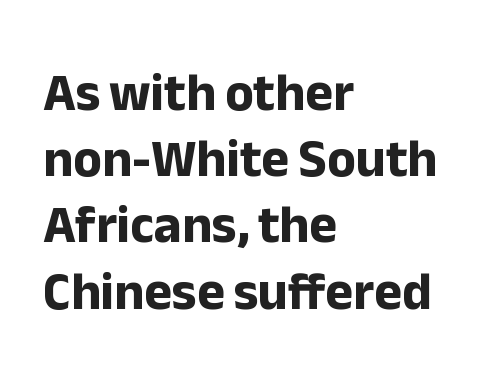
The image shows 53 px bold sans-serif type, upright; set left-aligned, normal line spacing (1.25x), normal letter spacing, not underlined; low stroke contrast and a medium x-height.
